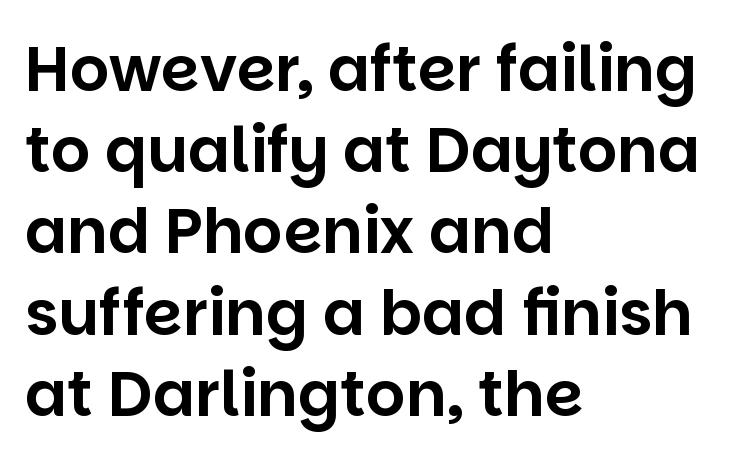
These lines keep a tight, regular rhythm from letter to letter. Quick note: not italic, upright. Leading: standard. Quick note: underline off. Each line starts at the same left margin while the right side varies.
